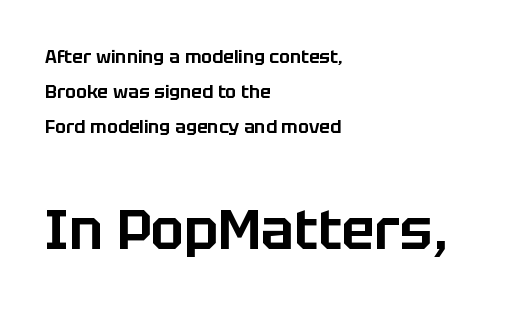
Q: Is the text italic (slanted)? A: No, it is upright.
Q: Is the typeface a serif or a sans-serif typeface? A: Sans-serif.
Q: Is the text underlined? A: No.
Q: How is the paragraph aligned? A: Left-aligned.
Q: Is the spacing between letters normal or unusually wide? A: Normal.
Q: Is the spacing between lines tight, normal or loose? A: Loose.
Q: Which block of text is set in a larger size, the first (top) or the second (bottom)? A: The second (bottom) one.
Q: Width (condensed, normal, or wide)? A: Normal.
Q: Stroke contrast? A: Low.
Q: x-height? A: Large.
Q: Monospaced? A: No.
